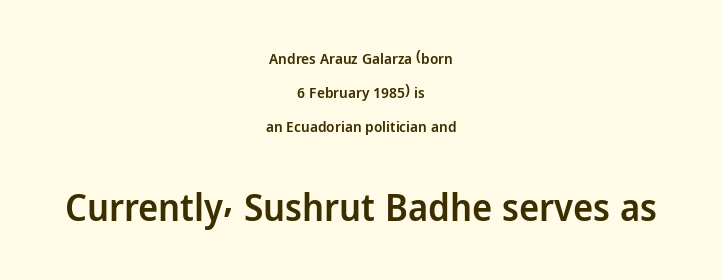
Q: Is the text bold? A: Semi-bold.
Q: Is the text italic (slanted)? A: No, it is upright.
Q: Is the typeface a serif or a sans-serif typeface? A: Sans-serif.
Q: Is the text underlined? A: No.
Q: How is the paragraph aligned? A: Centered.
Q: Is the spacing between letters normal or unusually wide? A: Normal.
Q: Is the spacing between lines tight, normal or loose? A: Loose.
Q: Which block of text is set in a larger size, the first (top) or the second (bottom)? A: The second (bottom) one.
Q: Width (condensed, normal, or wide)? A: Normal.
Q: Stroke contrast? A: Low.
Q: x-height? A: Medium.
Q: Monospaced? A: No.
